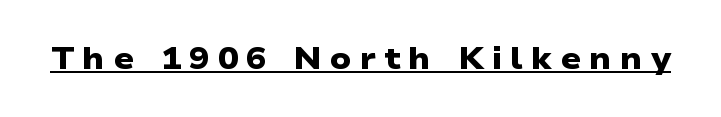
Each letter keeps its own natural width here, so spacing adapts to shape. The tracking jumps out immediately: characters are airy and widely separated. No feet cap the strokes, marking this as sans-serif type. In terms of weight, the rendering is a true, heavy bold.
